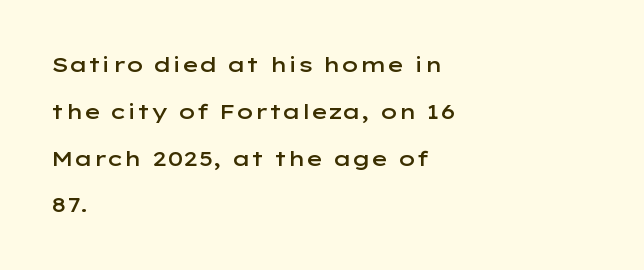
Q: Is the text bold? A: Semi-bold.
Q: Is the text italic (slanted)? A: No, it is upright.
Q: Is the text underlined? A: No.
Q: How is the paragraph aligned? A: Left-aligned.
Q: Is the spacing between letters normal or unusually wide? A: Normal.
Q: Is the spacing between lines tight, normal or loose? A: Loose.
